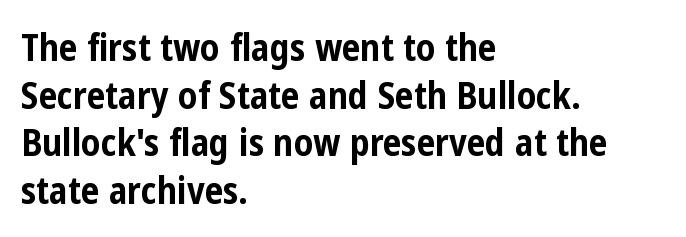
{"serif": "no", "italic": "no", "bold": "yes", "weight": "bold", "width": "condensed", "stroke_contrast": "low", "x_height": "medium", "monospaced": "no", "underline": "no", "align": "left", "line_spacing": "normal", "line_spacing_ratio": 1.29, "letter_spacing": "normal", "letter_spacing_em": 0.0, "glyph_px": 37}
